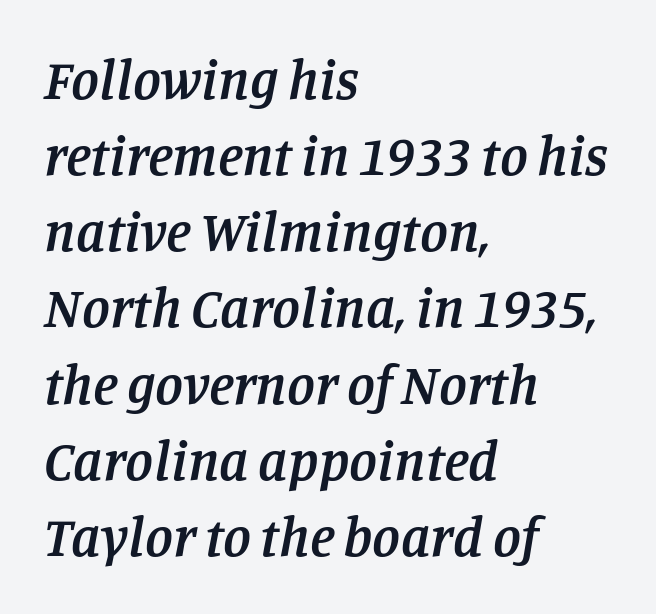
{"serif": "yes", "italic": "yes", "lean": "right", "slant_degrees": 11, "bold": "semi", "weight": "semibold", "width": "normal", "stroke_contrast": "low", "x_height": "large", "monospaced": "no", "underline": "no", "align": "left", "line_spacing": "normal", "line_spacing_ratio": 1.36, "letter_spacing": "normal", "letter_spacing_em": 0.0, "glyph_px": 56}
